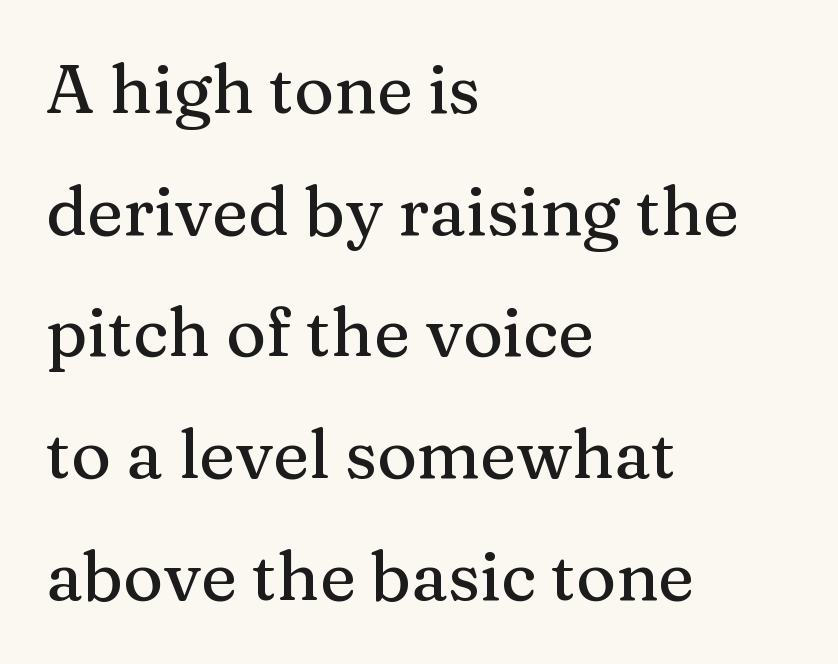
The image shows 68 px serif type, upright; set left-aligned, line spacing 1.79x, normal letter spacing, not underlined; medium stroke contrast and a medium x-height.
